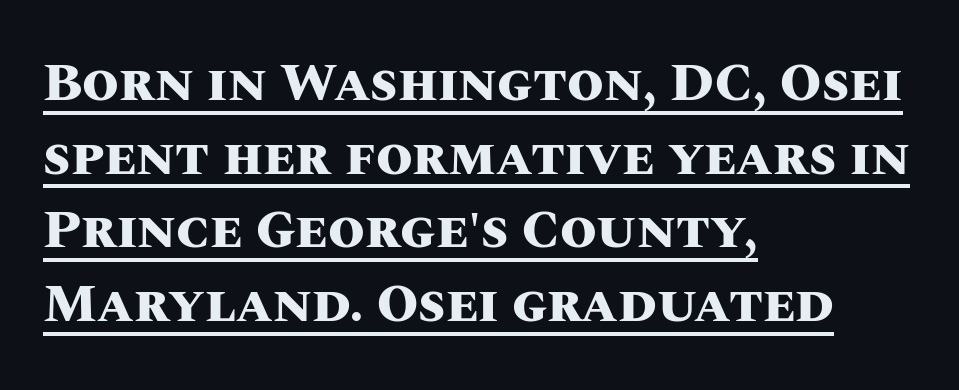
Q: Is the text bold? A: Yes.
Q: Is the text italic (slanted)? A: No, it is upright.
Q: Is the text underlined? A: Yes.
Q: How is the paragraph aligned? A: Left-aligned.
Q: Is the spacing between letters normal or unusually wide? A: Normal.
Q: Is the spacing between lines tight, normal or loose? A: Normal.
Q: Width (condensed, normal, or wide)? A: Normal.
Q: Stroke contrast? A: Medium.
Q: x-height? A: Large.
Q: Monospaced? A: No.
